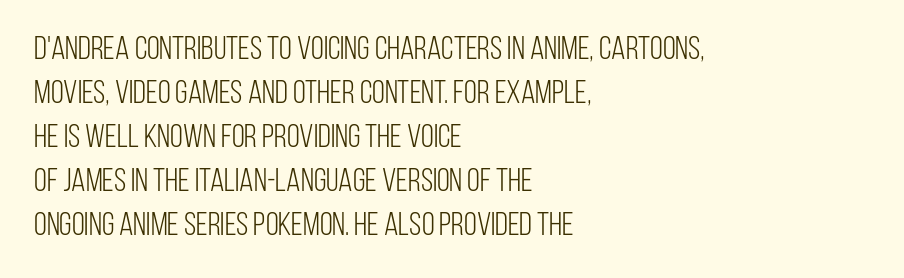
The image shows 33 px light, condensed sans-serif type, upright; set left-aligned, normal line spacing (1.33x), normal letter spacing, not underlined; low stroke contrast and a large x-height.
